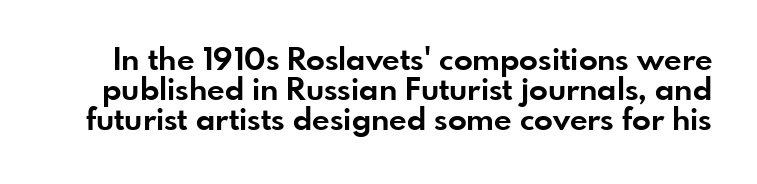
Characters remain perfectly vertical along every line. Clear beneath every line of the passage. Is there much room between lines? No — they nearly touch. What kind of face is this? One without serifs — a sans.
